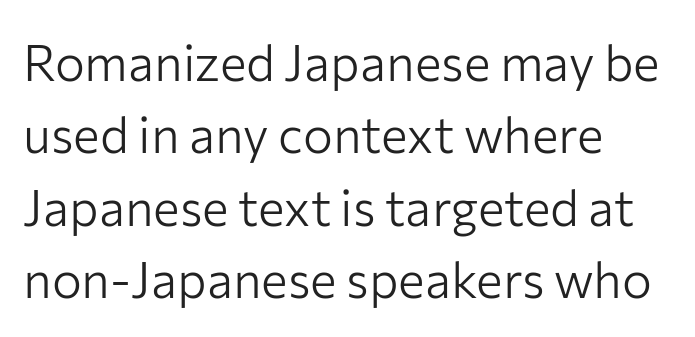
A roman cut, with each character standing at attention. You can tell from the bare stems that sans-serif type was used. Every row of glyphs begins at an identical x-position on the left. This sample keeps an unexceptional amount of space between lines.
